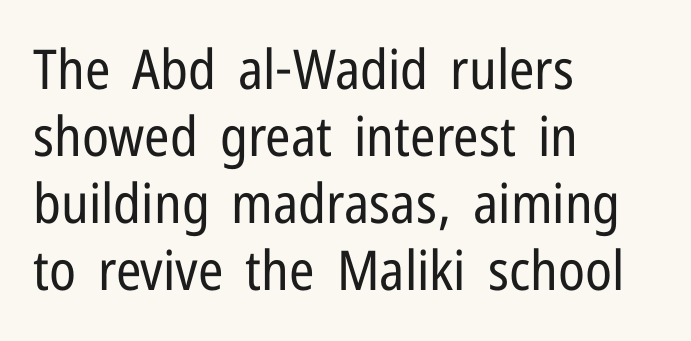
{"serif": "no", "italic": "no", "bold": "no", "weight": "regular", "width": "condensed", "stroke_contrast": "low", "x_height": "medium", "monospaced": "no", "underline": "no", "align": "left", "line_spacing_ratio": 1.22, "letter_spacing": "normal", "letter_spacing_em": 0.0, "glyph_px": 55}
